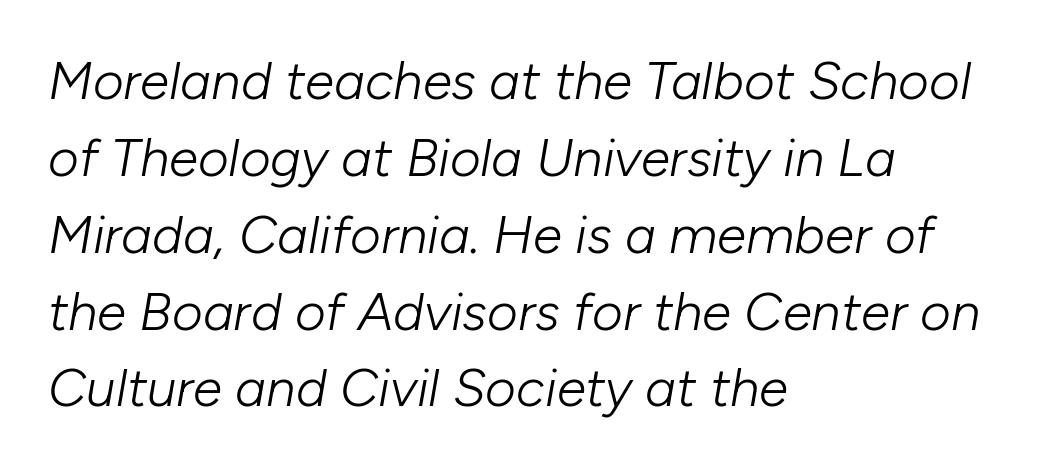
Think of a printed novel: that variable character pitch is what you see here. Beneath every word, the page is bare. Stroke thickness stays within the range of a standard reading face or lighter. Leading matches the norm, producing a regular column.
